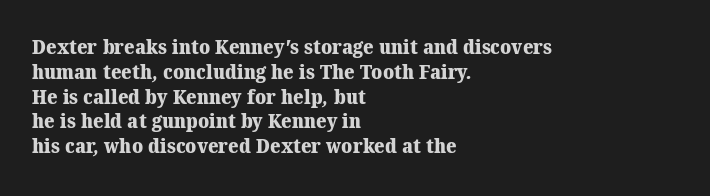
Caption: standard tracking, unaltered. Descenders hang freely into open space. Caption: multi-line text, flush left, ragged right. Chunky letters — that's bold for sure.
